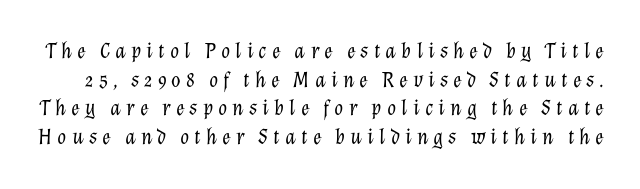
Q: Is the text bold? A: No.
Q: Is the text italic (slanted)? A: Yes, it leans right by about 12 degrees.
Q: Is the text underlined? A: No.
Q: Is the spacing between letters normal or unusually wide? A: Unusually wide.
Q: Is the spacing between lines tight, normal or loose? A: Normal.
